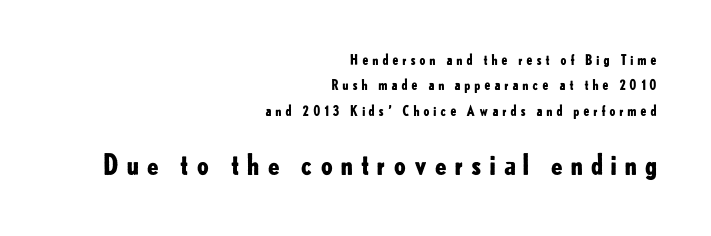
A typesetter would call this proportional, since set widths differ per character. Compared with an ordinary text face, these strokes are far heavier — a full bold. Decoration check: the copy has no underline. Every character sits straight up, as roman type does.
